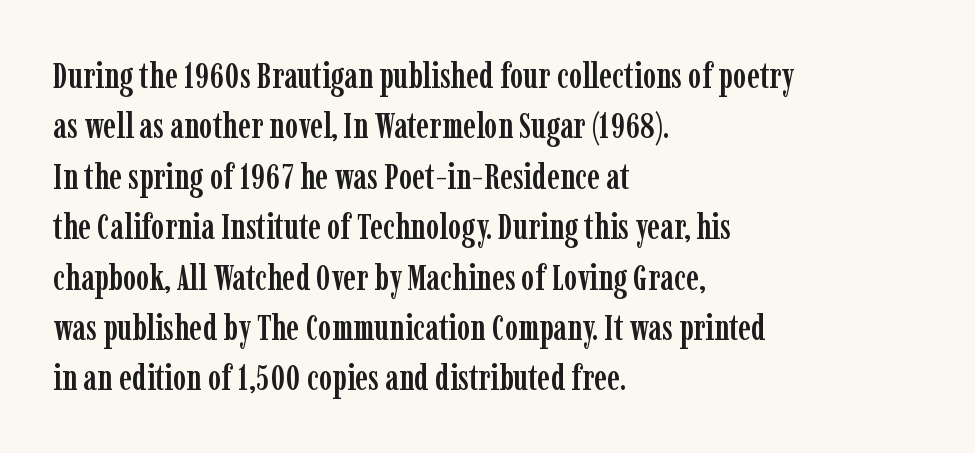
Quick note: not italic, upright. How would I describe the line gaps? Plain and ordinary. A typesetter would label this face a serif. Each letter keeps its own natural width here, so spacing adapts to shape. Has an underline been added? It has not.
